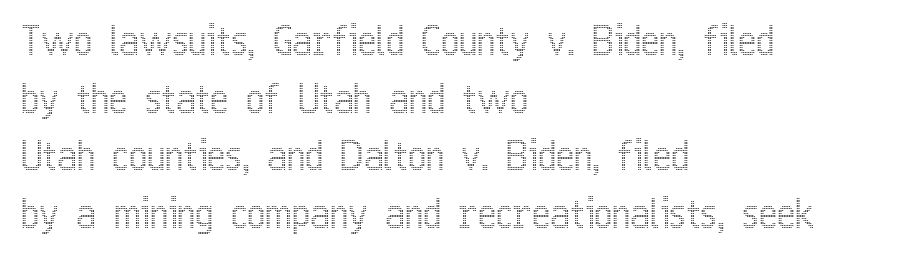
{"italic": "no", "width": "condensed", "x_height": "medium", "monospaced": "no", "underline": "no", "align": "left", "line_spacing": "normal", "line_spacing_ratio": 1.48, "letter_spacing": "normal", "letter_spacing_em": 0.0, "glyph_px": 39}
